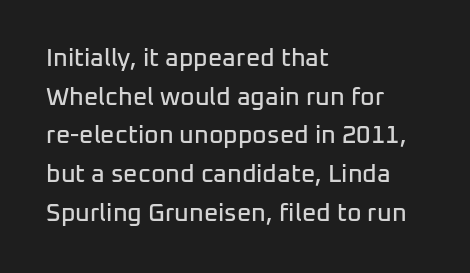
{"italic": "no", "underline": "no", "align": "left", "line_spacing": "normal", "line_spacing_ratio": 1.55, "letter_spacing": "normal", "letter_spacing_em": 0.0, "glyph_px": 25}
